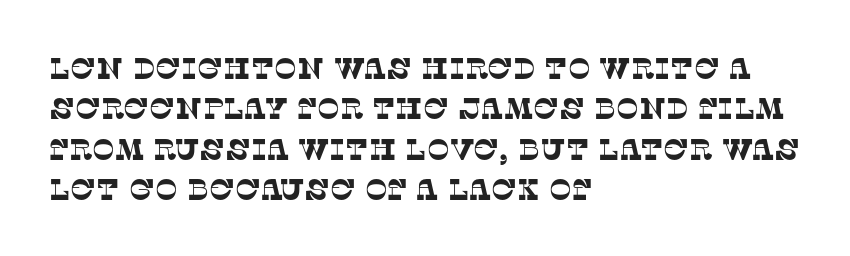
Q: Is the typeface a serif or a sans-serif typeface? A: Serif.
Q: Is the text underlined? A: No.
Q: How is the paragraph aligned? A: Left-aligned.
Q: Is the spacing between letters normal or unusually wide? A: Normal.
Q: Is the spacing between lines tight, normal or loose? A: Normal.
Q: Width (condensed, normal, or wide)? A: Normal.
Q: Stroke contrast? A: Low.
Q: x-height? A: Large.
Q: Monospaced? A: No.
